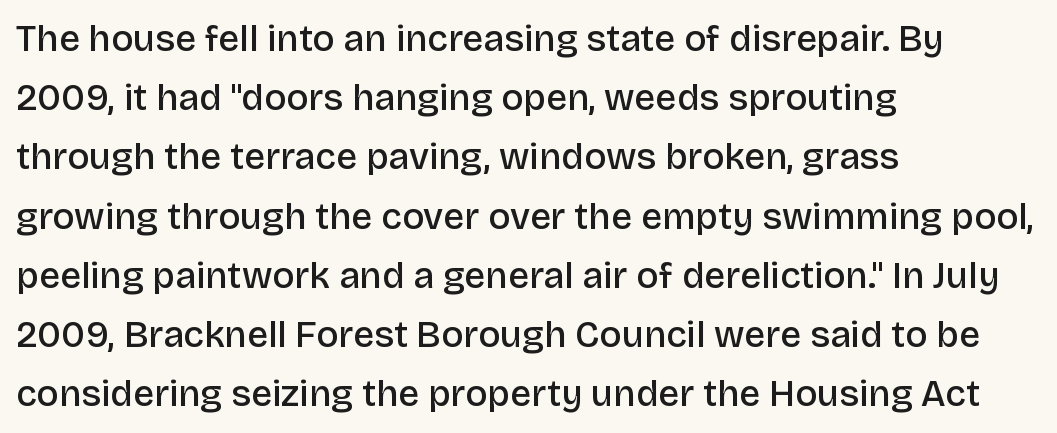
The image shows 37 px semibold sans-serif type, upright; set left-aligned, normal line spacing (1.6x), normal letter spacing, not underlined; low stroke contrast and a large x-height.
